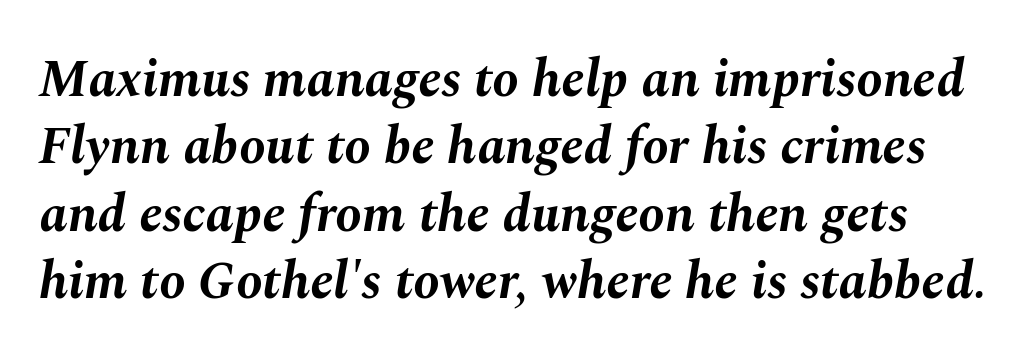
{"italic": "yes", "lean": "right", "slant_degrees": 10, "bold": "yes", "weight": "bold", "width": "normal", "stroke_contrast": "medium", "x_height": "medium", "monospaced": "no", "underline": "no", "line_spacing": "normal", "line_spacing_ratio": 1.27, "letter_spacing": "normal", "letter_spacing_em": 0.0, "glyph_px": 53}
